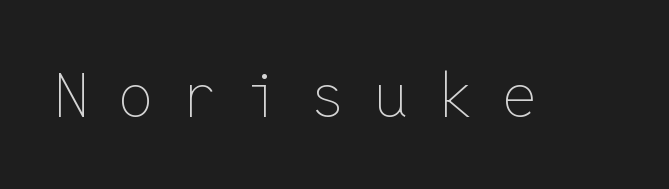
Check under the words: just untouched page. You could count columns in this text — the font is strictly monospaced. The tracking jumps out immediately: characters are airy and widely separated. The typesetting does not lean heavy: it is not bold. The lettering stays uniformly vertical, giving the passage a roman look.
